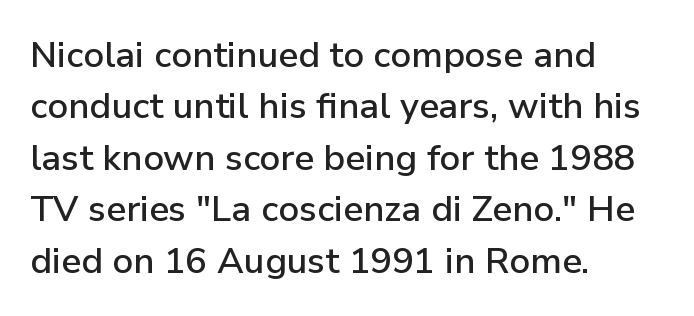
The rag falls on the right side of this text block. Posture: vertical. Beneath every word, the page is bare. You could not count columns in this text — the font is proportionally spaced. Honestly, the letter spacing is just normal — you wouldn't notice it. Type style note: lacks serifs.
